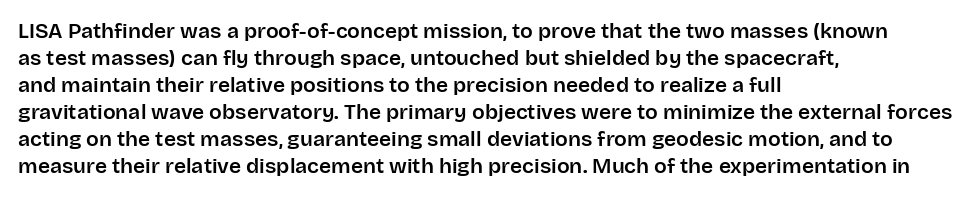
The letters stand straight up with perfectly vertical stems. Tracking here is standard; glyphs follow each other at the usual distance. Whoever set this chose a conventional vertical rhythm. The paragraph has a hard left edge and a soft right edge. Has an underline been added? It has not.
